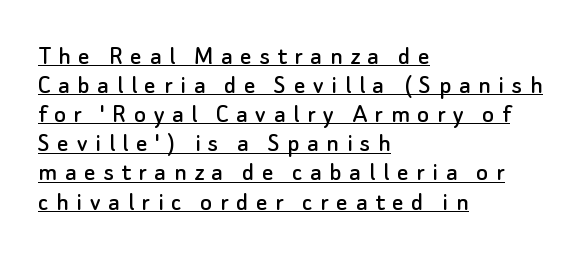
{"serif": "no", "italic": "no", "width": "normal", "stroke_contrast": "low", "x_height": "small", "monospaced": "no", "underline": "yes", "align": "left", "line_spacing": "tight", "line_spacing_ratio": 1.04, "letter_spacing": "wide", "letter_spacing_em": 0.27, "glyph_px": 28}
